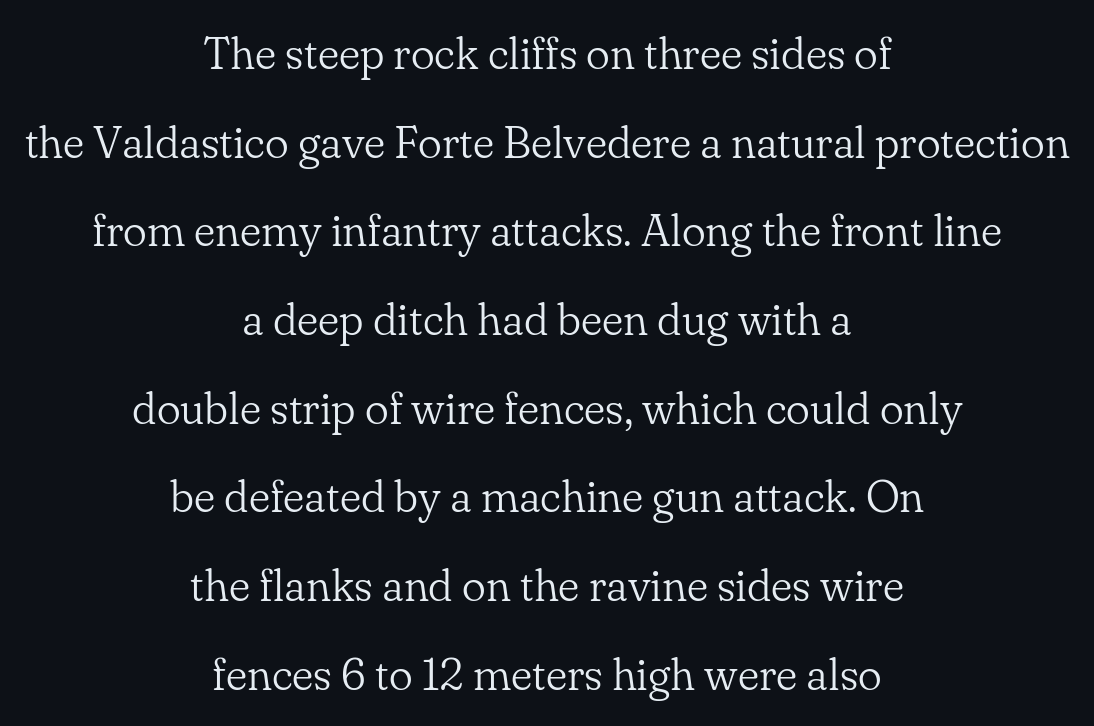
In terms of posture, this sample is upright. Vertical spacing — loose. Stroke terminals: seriffed. The typesetting does not lean heavy: it is not bold. Where is the straight margin? There isn't one; the lines are centered.
